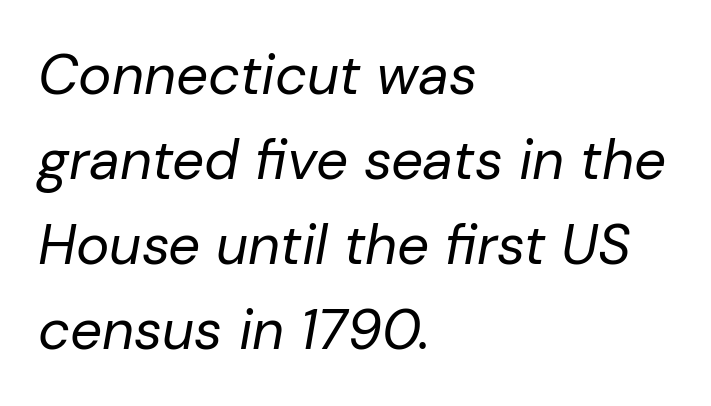
{"italic": "yes", "lean": "right", "slant_degrees": 10, "bold": "no", "weight": "regular", "width": "normal", "stroke_contrast": "low", "x_height": "medium", "monospaced": "no", "underline": "no", "align": "left", "line_spacing": "normal", "line_spacing_ratio": 1.52, "letter_spacing": "normal", "letter_spacing_em": 0.0, "glyph_px": 56}
